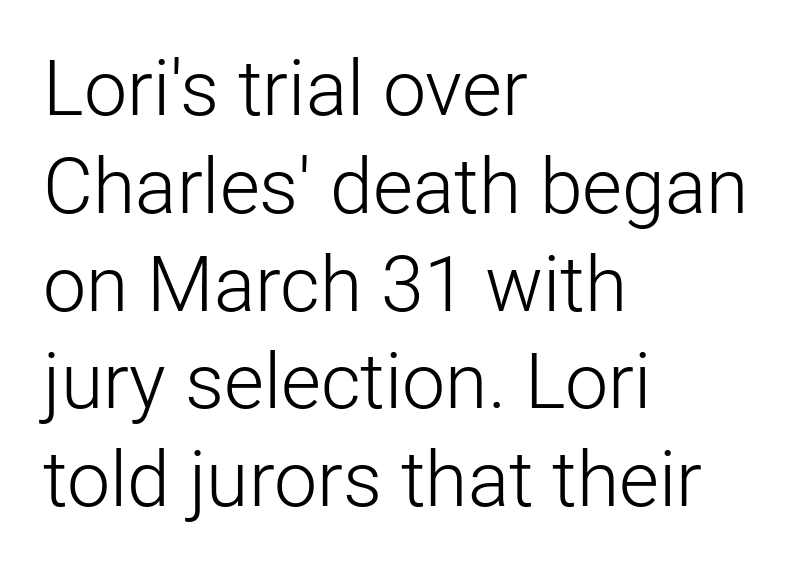
Q: Is the text bold? A: No.
Q: Is the text italic (slanted)? A: No, it is upright.
Q: Is the typeface a serif or a sans-serif typeface? A: Sans-serif.
Q: Is the text underlined? A: No.
Q: How is the paragraph aligned? A: Left-aligned.
Q: Is the spacing between letters normal or unusually wide? A: Normal.
Q: Is the spacing between lines tight, normal or loose? A: Normal.
Q: Width (condensed, normal, or wide)? A: Normal.
Q: Stroke contrast? A: Low.
Q: x-height? A: Medium.
Q: Monospaced? A: No.
